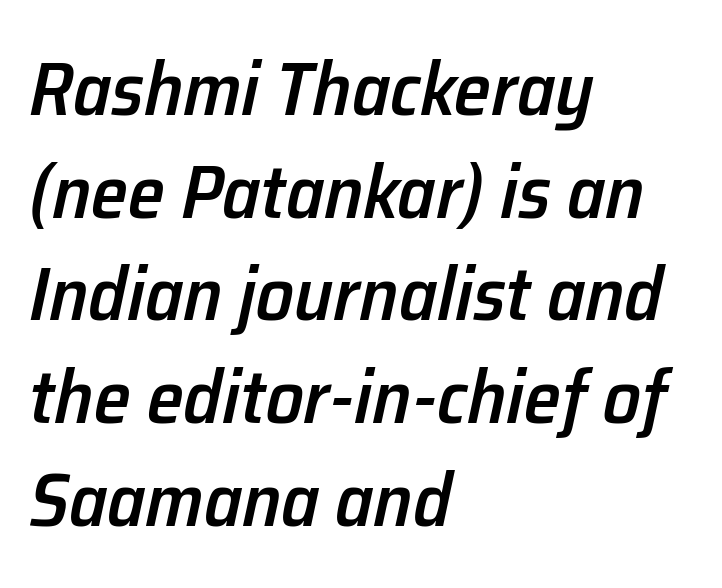
Q: Is the text bold? A: Semi-bold.
Q: Is the text italic (slanted)? A: Yes, it leans right by about 12 degrees.
Q: Is the text underlined? A: No.
Q: How is the paragraph aligned? A: Left-aligned.
Q: Is the spacing between letters normal or unusually wide? A: Normal.
Q: Is the spacing between lines tight, normal or loose? A: Normal.
Q: Width (condensed, normal, or wide)? A: Normal.
Q: Stroke contrast? A: Low.
Q: x-height? A: Medium.
Q: Monospaced? A: No.
